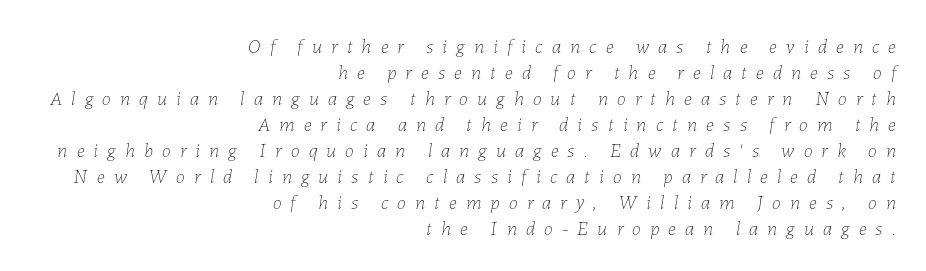
Q: Is the text bold? A: No.
Q: Is the text italic (slanted)? A: Yes, it leans right by about 7 degrees.
Q: Is the text underlined? A: No.
Q: How is the paragraph aligned? A: Right-aligned.
Q: Is the spacing between letters normal or unusually wide? A: Unusually wide.
Q: Is the spacing between lines tight, normal or loose? A: Normal.
